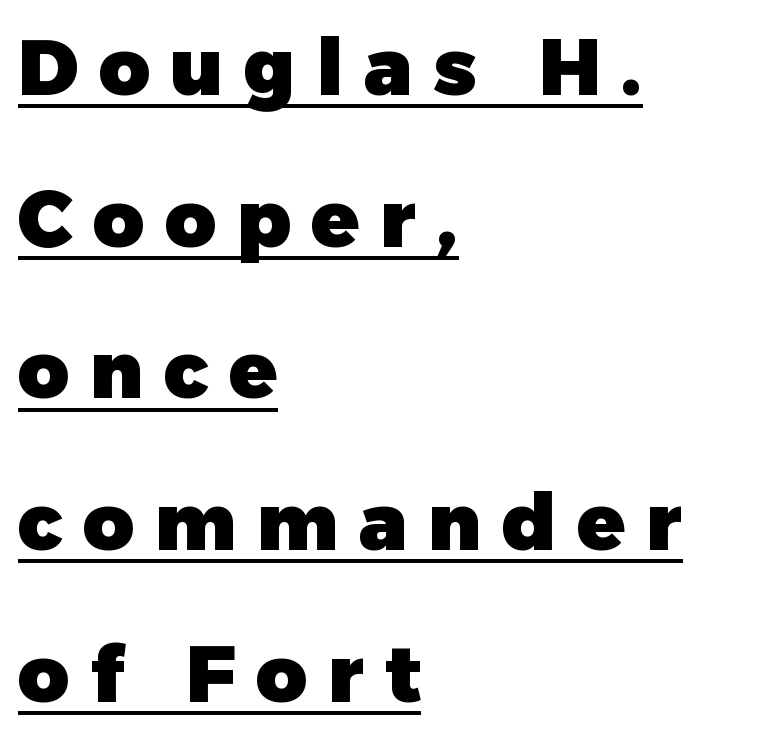
This sample has the flowing, uneven cadence of proportional lettering. Baseline-to-baseline distance is far greater than the letter height. Nope, no serifs anywhere on these letters. Typesetter's note: full bold, strokes at maximum text heaviness. The tracking reads as deliberately expanded to a designer's eye.
